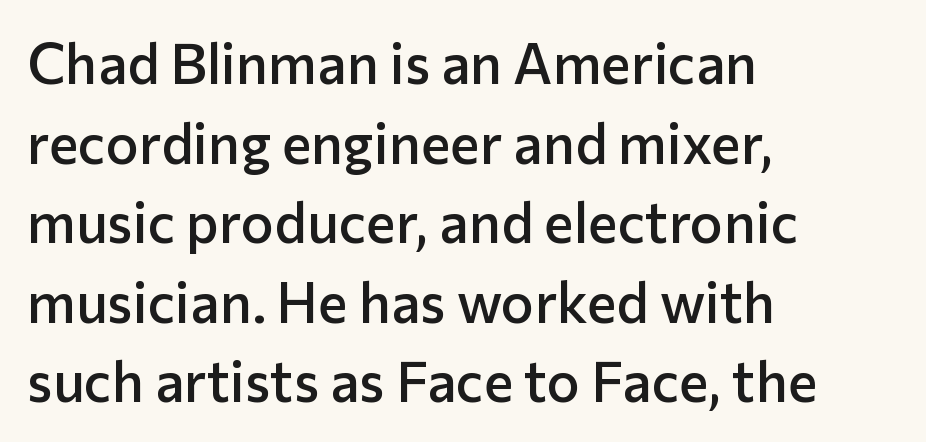
The image shows 56 px semibold sans-serif type, upright; set left-aligned, normal line spacing (1.42x), normal letter spacing, not underlined; low stroke contrast and a medium x-height.
